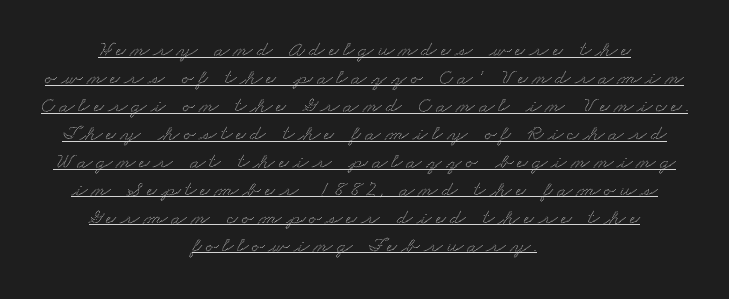
Regular leading. Underline: present. This rendering uses center alignment, leaving both contours irregular but symmetric.
